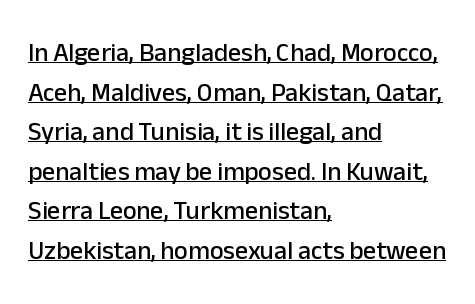
Q: Is the text italic (slanted)? A: No, it is upright.
Q: Is the text underlined? A: Yes.
Q: How is the paragraph aligned? A: Left-aligned.
Q: Is the spacing between letters normal or unusually wide? A: Normal.
Q: Is the spacing between lines tight, normal or loose? A: Normal.
